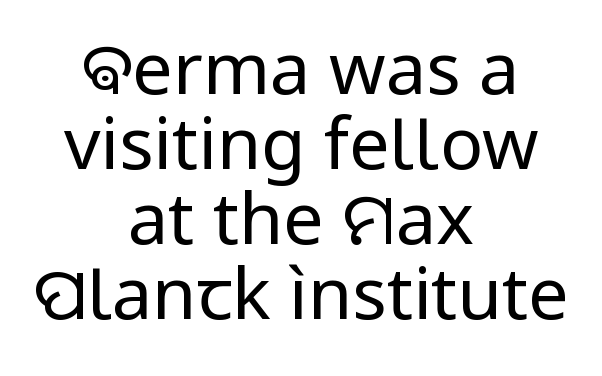
The image shows 72 px regular-weight sans-serif type, upright; set centered, tight line spacing (1.04x), normal letter spacing, not underlined; low stroke contrast and a medium x-height.
